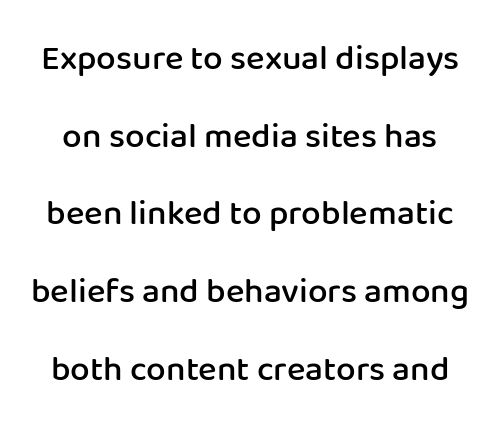
The image shows 35 px semibold sans-serif type, upright; set loose line spacing (2.22x), normal letter spacing, not underlined; low stroke contrast and a medium x-height.
